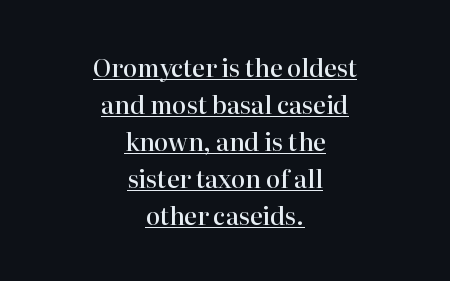
Tracking value appears to be zero — textbook default spacing. Quick note: not italic, upright. Both edges are ragged and mirror each other, which tells us the setting is centered. These lines sit exactly where default settings would place them.
